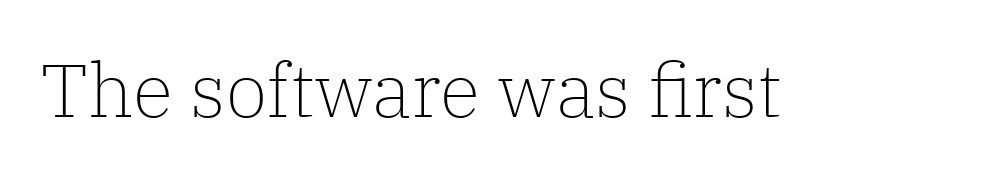
The image shows 75 px light serif type, upright; set normal letter spacing, not underlined; low stroke contrast and a medium x-height.
